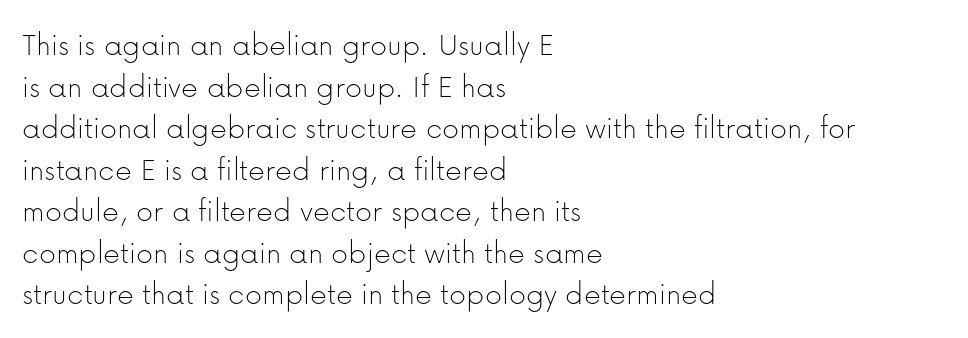
These lines are composed in type without serifs. These lines are rendered in a variable-pitch font. Weight class: somewhere from thin through regular. What stands out about the letter spacing? Nothing — it is the standard amount. The designer left line spacing at the default. The letters stand straight up with perfectly vertical stems.
